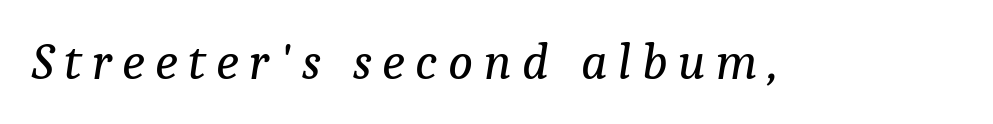
{"serif": "yes", "italic": "yes", "lean": "right", "slant_degrees": 9, "bold": "no", "weight": "regular", "width": "normal", "stroke_contrast": "low", "x_height": "medium", "monospaced": "no", "underline": "no", "letter_spacing": "wide", "letter_spacing_em": 0.2, "glyph_px": 52}
